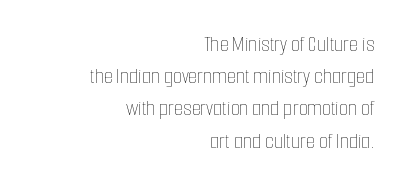
{"italic": "no", "bold": "no", "underline": "no", "align": "right", "line_spacing": "normal", "line_spacing_ratio": 1.4, "letter_spacing": "normal", "letter_spacing_em": 0.0, "glyph_px": 23}
